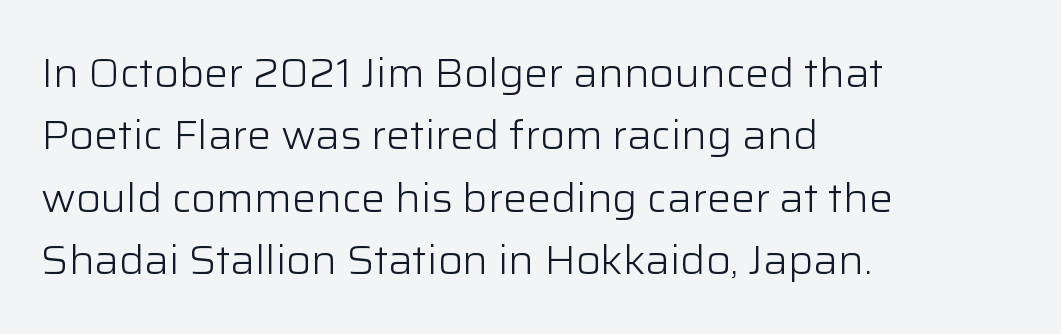
The image shows 40 px light sans-serif type, upright; set left-aligned, normal line spacing (1.56x), normal letter spacing, not underlined; low stroke contrast and a medium x-height.
